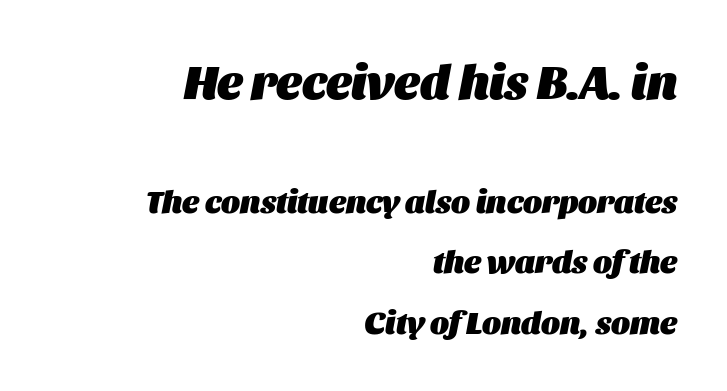
{"italic": "yes", "lean": "right", "slant_degrees": 11, "bold": "yes", "weight": "heavy", "width": "normal", "stroke_contrast": "medium", "x_height": "large", "monospaced": "no", "underline": "no", "align": "right", "line_spacing": "loose", "line_spacing_ratio": 1.9, "letter_spacing": "normal", "letter_spacing_em": 0.0, "larger_block": "first", "size_ratio": 1.5, "glyph_px": 48}
